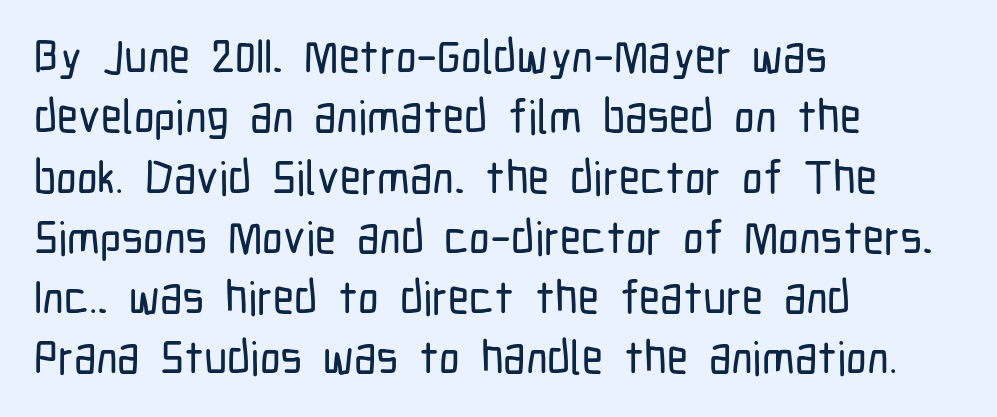
{"serif": "no", "italic": "no", "width": "condensed", "stroke_contrast": "low", "x_height": "medium", "monospaced": "no", "underline": "no", "align": "left", "line_spacing": "normal", "line_spacing_ratio": 1.31, "letter_spacing": "normal", "letter_spacing_em": 0.0, "glyph_px": 46}
